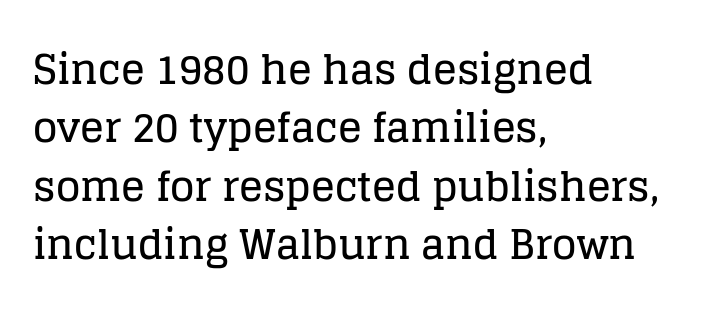
The gaps between neighbouring characters are ordinary and unremarkable. The setting favours the left margin, as ordinary paragraphs usually do. The letters stand upright; this is a roman face. Does the type have serifs? Yes, each stem ends in a small foot. Proportional: the letters do not fall into vertical columns.
